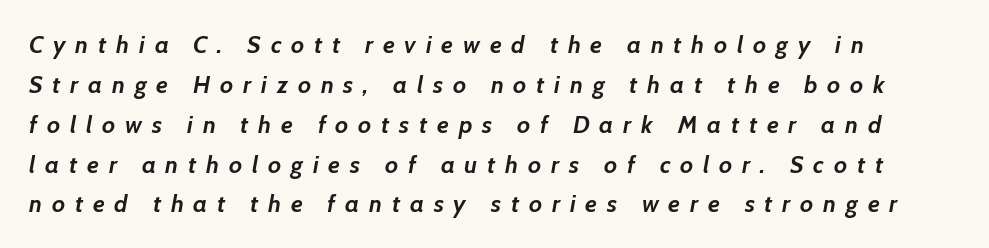
The image shows 24 px bold type, italic (leaning right); set left-aligned, normal line spacing (1.66x), unusually wide letter spacing (+0.41 em), not underlined.
